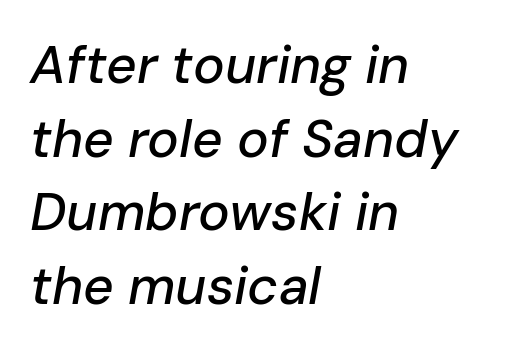
Unmarked baselines from the first word to the last. These lines stack with their left ends in a neat column. A typesetter would call this proportional, since set widths differ per character. Honestly, the letter spacing is just normal — you wouldn't notice it. It's the slanting kind of type. Line spacing here is normal.
